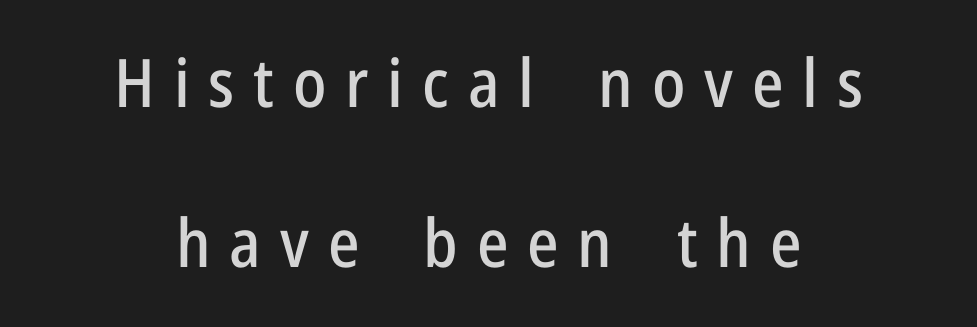
{"serif": "no", "italic": "no", "width": "condensed", "stroke_contrast": "low", "x_height": "medium", "monospaced": "no", "underline": "no", "align": "center", "line_spacing": "loose", "line_spacing_ratio": 2.39, "letter_spacing": "wide", "letter_spacing_em": 0.28, "glyph_px": 67}
